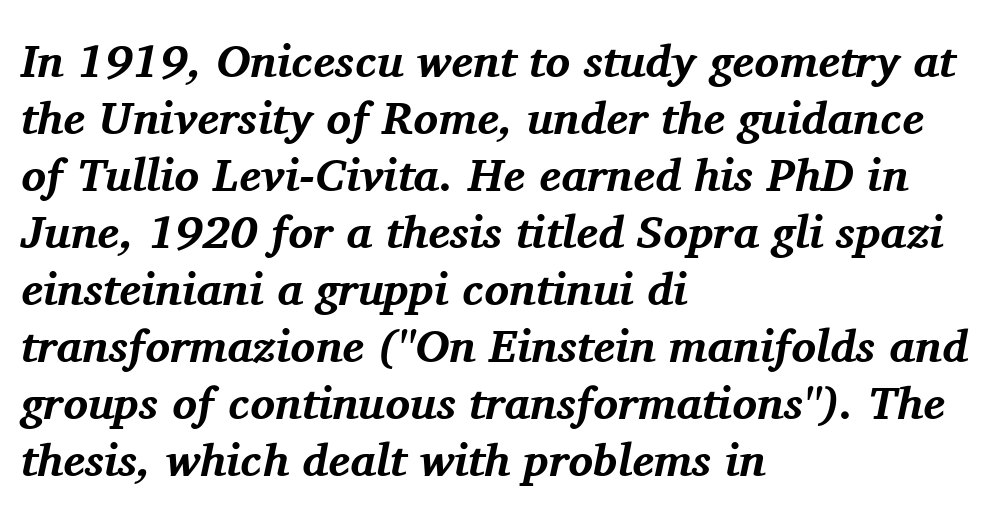
Q: Is the text bold? A: Yes.
Q: Is the text italic (slanted)? A: Yes, it leans right by about 11 degrees.
Q: Is the typeface a serif or a sans-serif typeface? A: Serif.
Q: Is the text underlined? A: No.
Q: How is the paragraph aligned? A: Left-aligned.
Q: Is the spacing between letters normal or unusually wide? A: Normal.
Q: Width (condensed, normal, or wide)? A: Normal.
Q: Stroke contrast? A: Medium.
Q: x-height? A: Medium.
Q: Monospaced? A: No.
